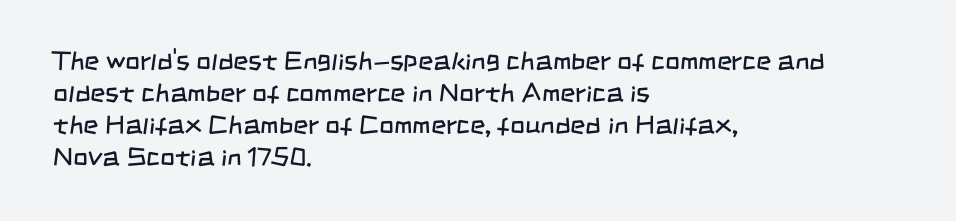
{"bold": "no", "underline": "no", "align": "left", "line_spacing_ratio": 1.23, "letter_spacing": "normal", "letter_spacing_em": 0.0, "glyph_px": 26}
